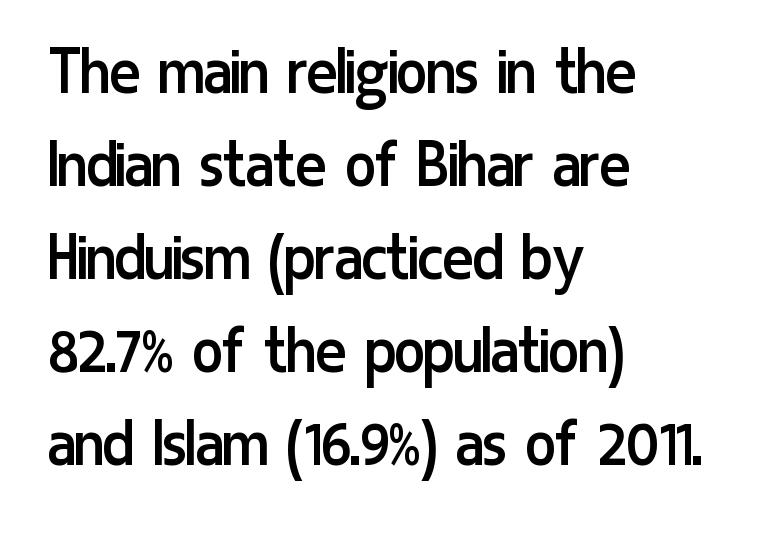
Q: Is the text bold? A: No.
Q: Is the text italic (slanted)? A: No, it is upright.
Q: Is the typeface a serif or a sans-serif typeface? A: Sans-serif.
Q: Is the text underlined? A: No.
Q: How is the paragraph aligned? A: Left-aligned.
Q: Is the spacing between letters normal or unusually wide? A: Normal.
Q: Is the spacing between lines tight, normal or loose? A: Normal.
Q: Width (condensed, normal, or wide)? A: Condensed.
Q: Stroke contrast? A: Low.
Q: x-height? A: Medium.
Q: Monospaced? A: No.
